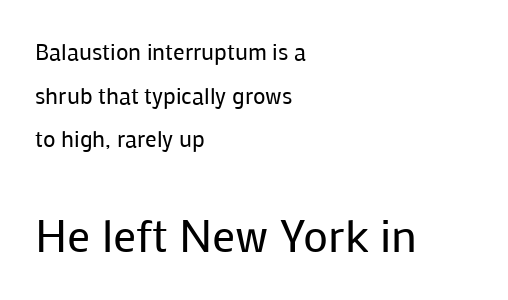
Q: Is the text bold? A: No.
Q: Is the text italic (slanted)? A: No, it is upright.
Q: Is the typeface a serif or a sans-serif typeface? A: Sans-serif.
Q: Is the text underlined? A: No.
Q: How is the paragraph aligned? A: Left-aligned.
Q: Is the spacing between letters normal or unusually wide? A: Normal.
Q: Is the spacing between lines tight, normal or loose? A: Loose.
Q: Which block of text is set in a larger size, the first (top) or the second (bottom)? A: The second (bottom) one.
Q: Width (condensed, normal, or wide)? A: Normal.
Q: Stroke contrast? A: Low.
Q: x-height? A: Medium.
Q: Monospaced? A: No.
